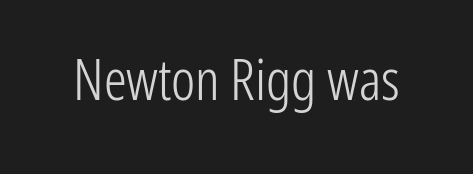
{"serif": "no", "italic": "no", "bold": "no", "weight": "light", "width": "condensed", "stroke_contrast": "low", "x_height": "medium", "monospaced": "no", "underline": "no", "letter_spacing": "normal", "letter_spacing_em": 0.0, "glyph_px": 57}
